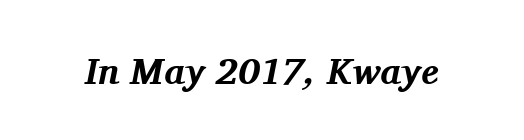
Set as a true bold cut, around the 700 mark. Regarding serifs, this sample has them. Does the lettering tilt? It does — this is italic. The rendering uses natural spacing where letterforms have individual widths. The gap between lines stays unmarked.
